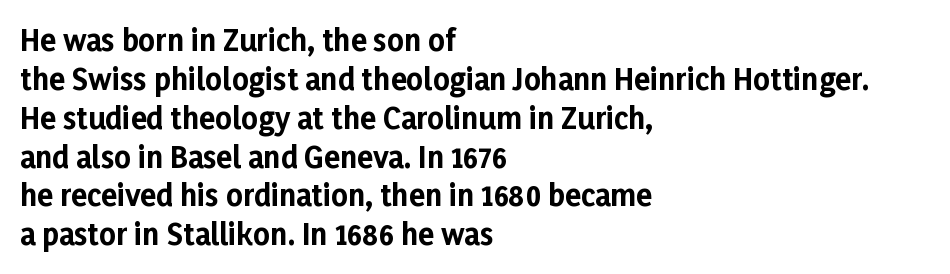
{"serif": "no", "italic": "no", "bold": "yes", "weight": "bold", "width": "normal", "stroke_contrast": "low", "x_height": "medium", "monospaced": "no", "underline": "no", "align": "left", "line_spacing": "normal", "line_spacing_ratio": 1.34, "letter_spacing": "normal", "letter_spacing_em": 0.0, "glyph_px": 29}
